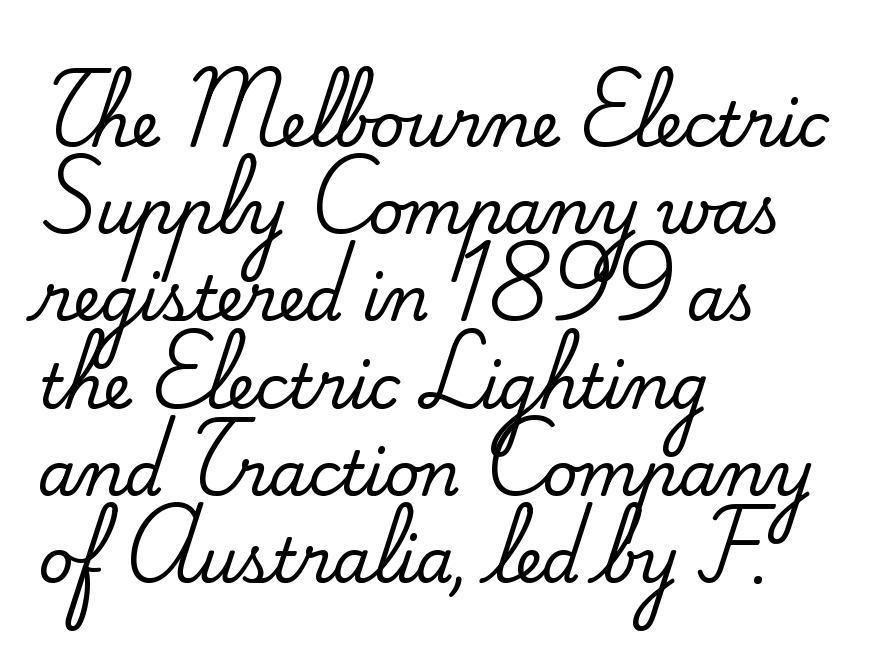
No extra tracking has been applied to these lines. No word sits above an underline. A typesetter would call this proportional, since set widths differ per character. How would I describe the line gaps? Plain and ordinary. The font family rendered here belongs to the serif group.
